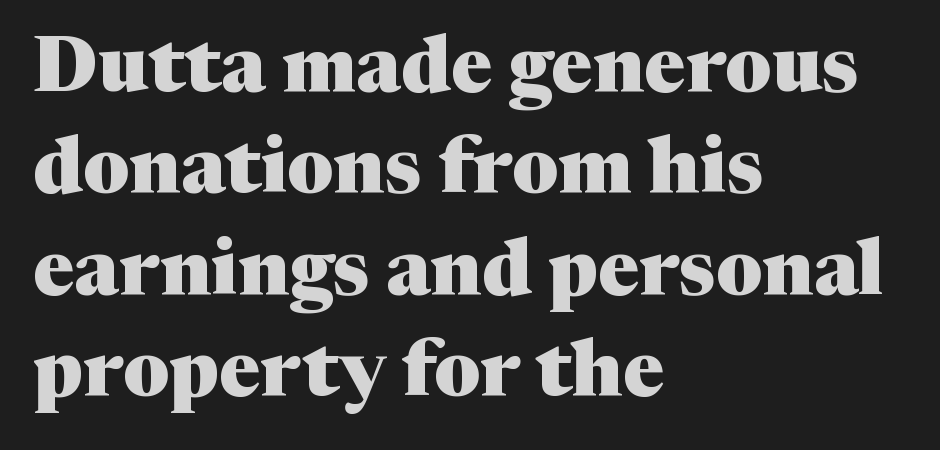
Q: Is the text bold? A: Yes.
Q: Is the text italic (slanted)? A: No, it is upright.
Q: Is the typeface a serif or a sans-serif typeface? A: Serif.
Q: Is the text underlined? A: No.
Q: How is the paragraph aligned? A: Left-aligned.
Q: Is the spacing between letters normal or unusually wide? A: Normal.
Q: Is the spacing between lines tight, normal or loose? A: Normal.
Q: Width (condensed, normal, or wide)? A: Normal.
Q: Stroke contrast? A: Medium.
Q: x-height? A: Medium.
Q: Monospaced? A: No.
